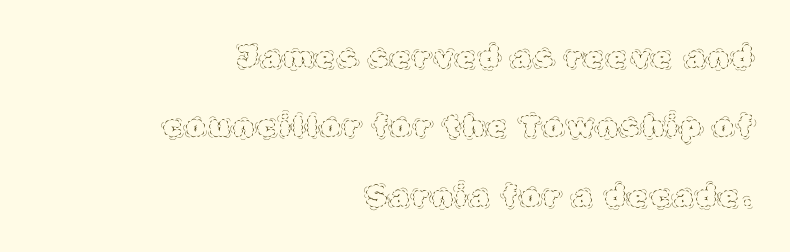
The gap between lines stays unmarked. Which margin do the lines hug? The right one — the left edge is uneven. Posture: vertical. The letters advance in unequal steps, a hallmark of proportional type. Regarding leading, the lines here are spaced well apart. The typeface has the unassuming heft of standard copy or less.
